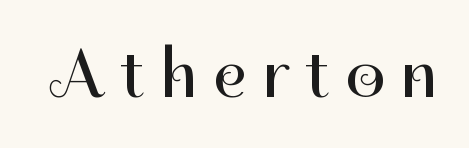
Look at the tracking — it's clearly loosened, letters drifting apart. Beneath every word, the page is bare. Posture: upright roman. The rendering uses natural spacing where letterforms have individual widths.
